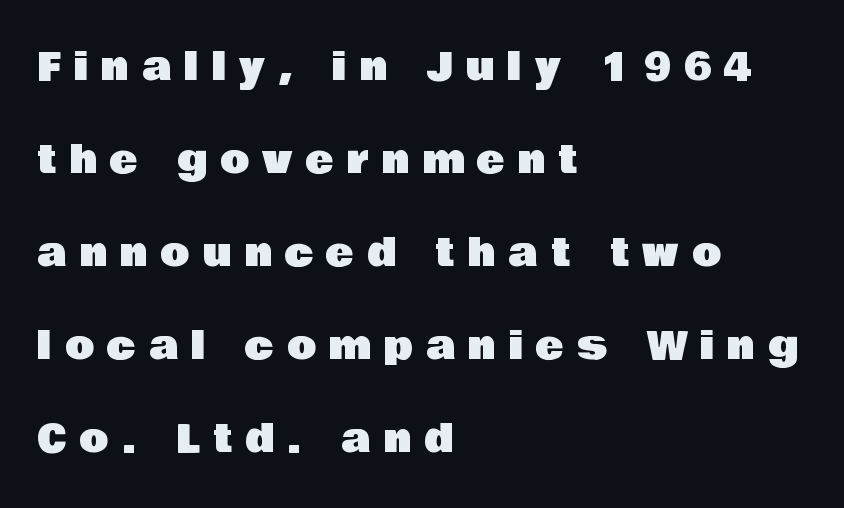
Q: Is the text italic (slanted)? A: No, it is upright.
Q: Is the typeface a serif or a sans-serif typeface? A: Sans-serif.
Q: Is the text underlined? A: No.
Q: How is the paragraph aligned? A: Left-aligned.
Q: Is the spacing between letters normal or unusually wide? A: Unusually wide.
Q: Is the spacing between lines tight, normal or loose? A: Loose.
Q: Width (condensed, normal, or wide)? A: Normal.
Q: Stroke contrast? A: Low.
Q: x-height? A: Large.
Q: Monospaced? A: No.
